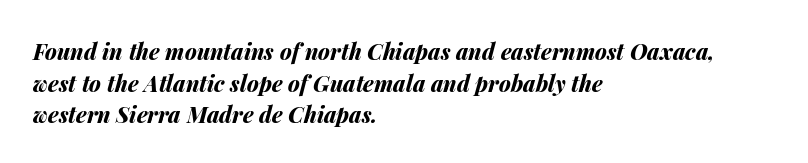
The image shows 22 px bold type, italic (leaning right); set left-aligned, normal line spacing (1.44x), normal letter spacing, not underlined.
